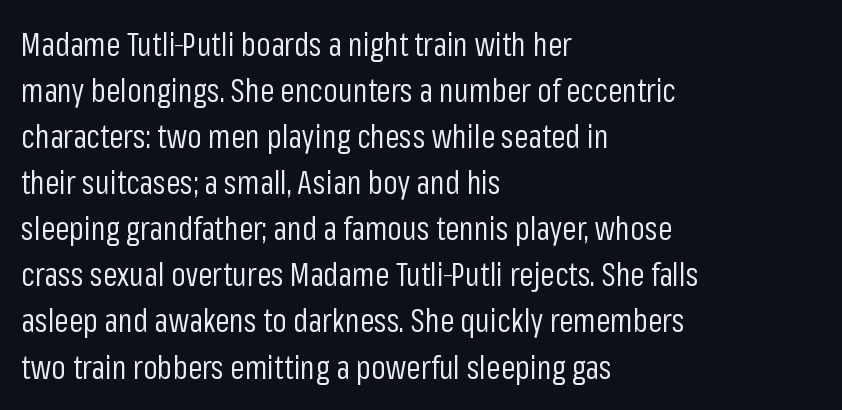
The image shows 32 px regular-weight, condensed sans-serif type, upright; set left-aligned, normal line spacing (1.44x), normal letter spacing, not underlined; low stroke contrast and a medium x-height.
